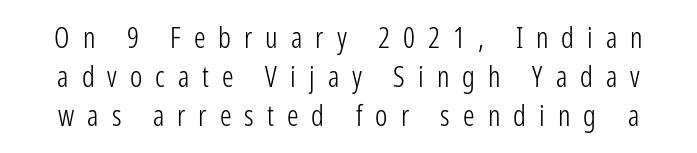
Notice how the stems are strictly vertical — no italics here. The area under the type is left untouched. Each letter's strokes conclude bluntly, with no projecting serifs. The font is comparable to plain body text, perhaps lighter. Compared with typical paragraphs, the rows here are spaced about the same. Do the characters align in a grid? No, the font is proportional.
